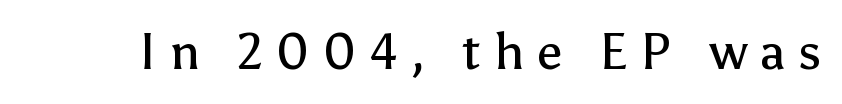
Q: Is the text bold? A: No.
Q: Is the text italic (slanted)? A: No, it is upright.
Q: Is the typeface a serif or a sans-serif typeface? A: Sans-serif.
Q: Is the text underlined? A: No.
Q: Is the spacing between letters normal or unusually wide? A: Unusually wide.
Q: Width (condensed, normal, or wide)? A: Normal.
Q: Stroke contrast? A: Low.
Q: x-height? A: Medium.
Q: Monospaced? A: No.
